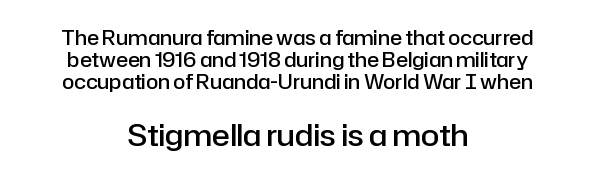
{"serif": "no", "italic": "no", "bold": "semi", "weight": "semibold", "width": "normal", "stroke_contrast": "low", "x_height": "medium", "monospaced": "no", "underline": "no", "align": "center", "line_spacing": "tight", "line_spacing_ratio": 1.1, "letter_spacing": "normal", "letter_spacing_em": 0.0, "larger_block": "second", "size_ratio": 1.5, "glyph_px": 30}
